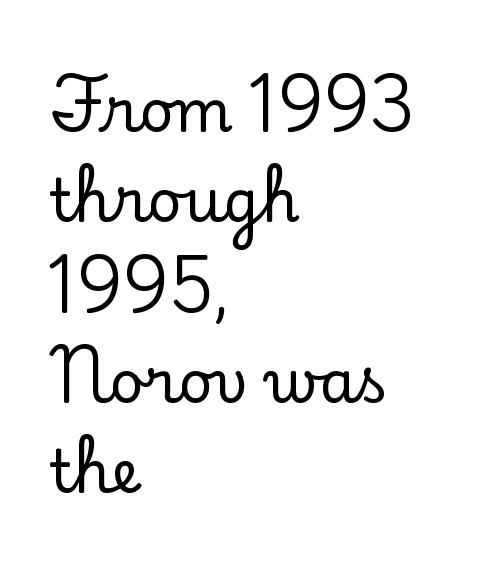
Q: Is the text italic (slanted)? A: No, it is upright.
Q: Is the typeface a serif or a sans-serif typeface? A: Serif.
Q: Is the text underlined? A: No.
Q: How is the paragraph aligned? A: Left-aligned.
Q: Is the spacing between letters normal or unusually wide? A: Normal.
Q: Is the spacing between lines tight, normal or loose? A: Normal.
Q: Width (condensed, normal, or wide)? A: Normal.
Q: Stroke contrast? A: Low.
Q: x-height? A: Small.
Q: Monospaced? A: No.
